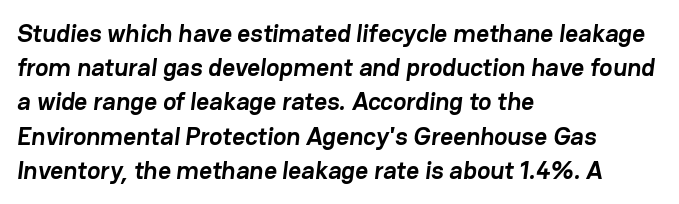
Visually the block forms a straight wall on the left and a jagged coastline on the right. The strokes are fattened all the way to bold. Each row of text sits above clean, open space. Notice how descenders clear the ascenders below comfortably — that's standard leading.
